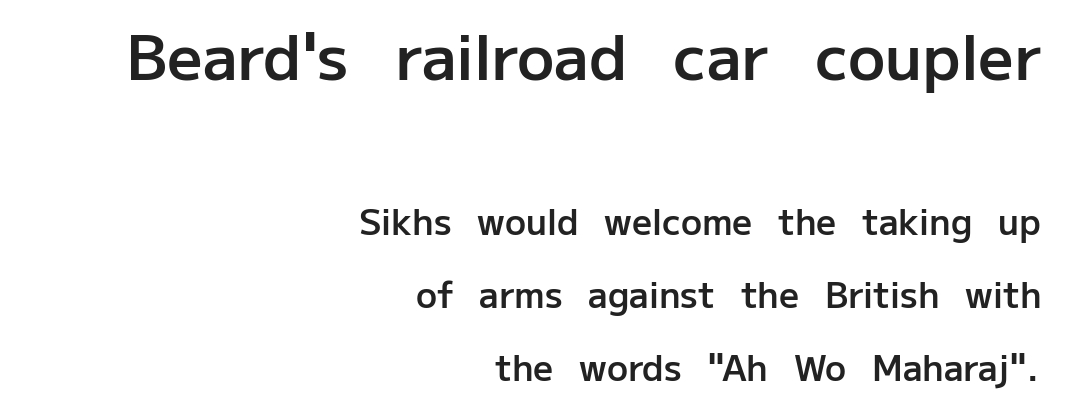
Q: Is the text bold? A: Semi-bold.
Q: Is the text italic (slanted)? A: No, it is upright.
Q: Is the typeface a serif or a sans-serif typeface? A: Sans-serif.
Q: Is the text underlined? A: No.
Q: How is the paragraph aligned? A: Right-aligned.
Q: Is the spacing between letters normal or unusually wide? A: Normal.
Q: Is the spacing between lines tight, normal or loose? A: Loose.
Q: Which block of text is set in a larger size, the first (top) or the second (bottom)? A: The first (top) one.
Q: Width (condensed, normal, or wide)? A: Normal.
Q: Stroke contrast? A: Low.
Q: x-height? A: Medium.
Q: Monospaced? A: No.
